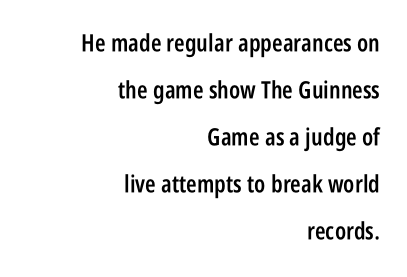
Spacing between characters is what you'd get straight out of the box. The designer dialed line spacing up above the default. Bold? Not quite — semibold, heavier than regular but stopping short. In CSS terms this would be text-align: right. The typography opts for an upright posture over an oblique one.
